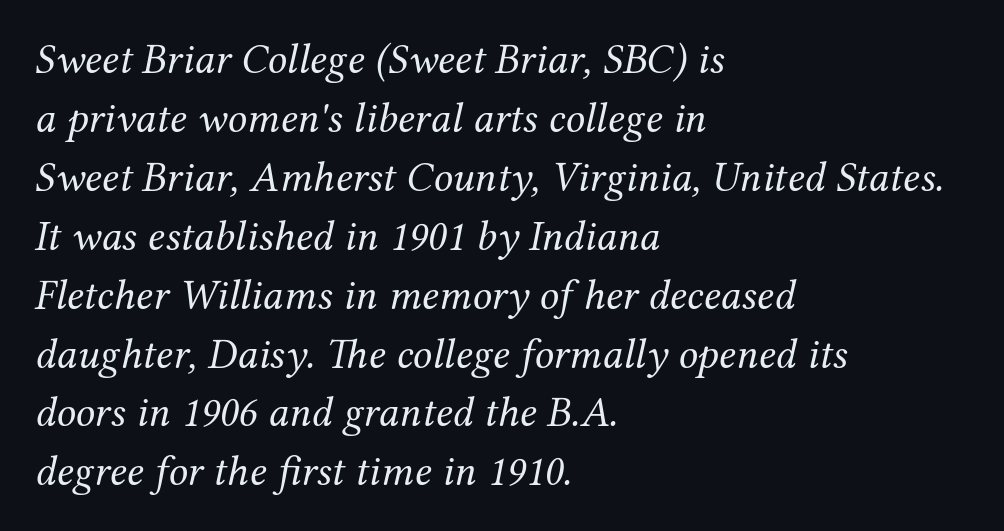
Q: Is the text bold? A: No.
Q: Is the text italic (slanted)? A: Yes, it leans right by about 12 degrees.
Q: Is the typeface a serif or a sans-serif typeface? A: Serif.
Q: Is the text underlined? A: No.
Q: How is the paragraph aligned? A: Left-aligned.
Q: Is the spacing between letters normal or unusually wide? A: Normal.
Q: Is the spacing between lines tight, normal or loose? A: Normal.
Q: Width (condensed, normal, or wide)? A: Normal.
Q: Stroke contrast? A: Medium.
Q: x-height? A: Medium.
Q: Monospaced? A: No.
